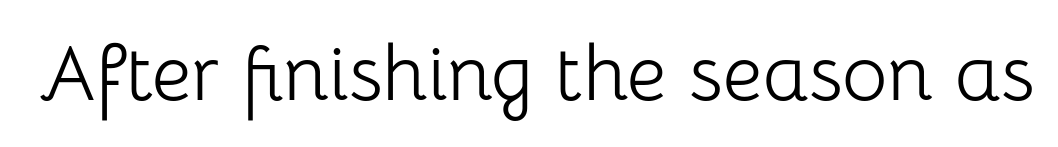
The font family rendered here belongs to the sans-serif group. Every stem runs plumb, perpendicular to the baseline. The letters advance in unequal steps, a hallmark of proportional type. The typeface has the unassuming heft of standard copy or less. Tracking value appears to be zero — textbook default spacing. The zone under the glyphs is completely vacant.
